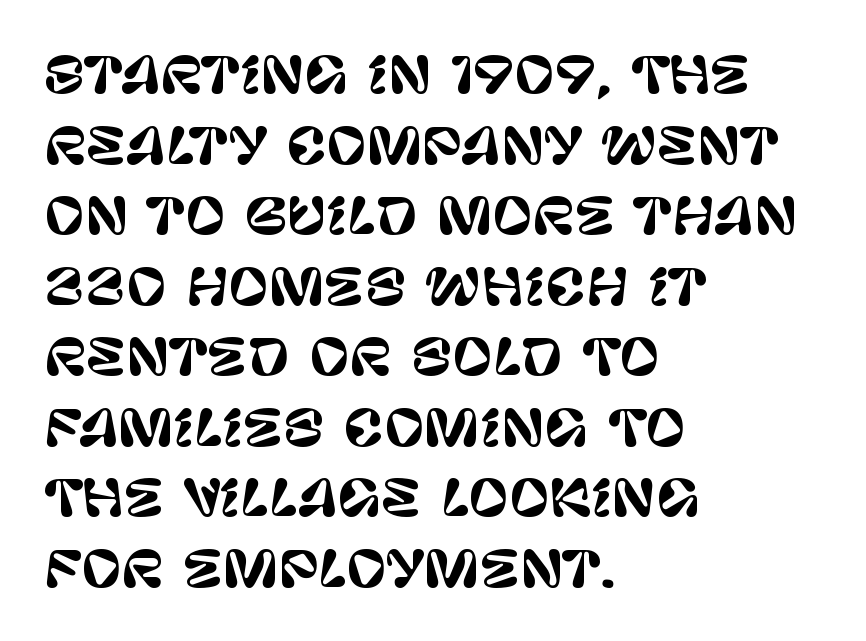
The image shows 49 px sans-serif type; set left-aligned, normal line spacing (1.44x), normal letter spacing, not underlined; low stroke contrast and a large x-height.
